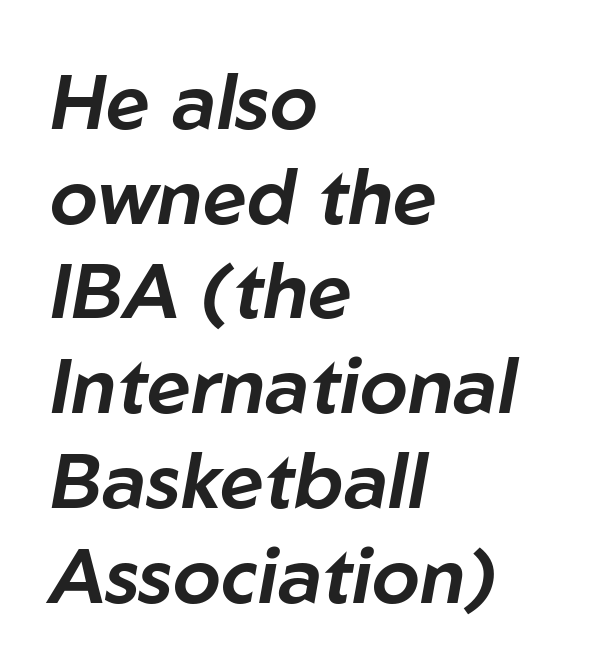
The image shows 77 px text type, italic (leaning right); set left-aligned, line spacing 1.23x, normal letter spacing, not underlined; low stroke contrast and a medium x-height.
